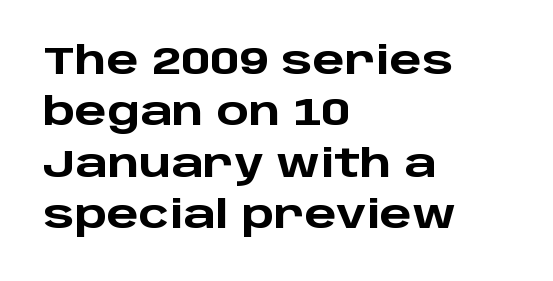
Q: Is the text bold? A: Yes.
Q: Is the text italic (slanted)? A: No, it is upright.
Q: Is the typeface a serif or a sans-serif typeface? A: Sans-serif.
Q: Is the text underlined? A: No.
Q: How is the paragraph aligned? A: Left-aligned.
Q: Is the spacing between letters normal or unusually wide? A: Normal.
Q: Is the spacing between lines tight, normal or loose? A: Normal.
Q: Width (condensed, normal, or wide)? A: Wide.
Q: Stroke contrast? A: Low.
Q: x-height? A: Large.
Q: Monospaced? A: No.
